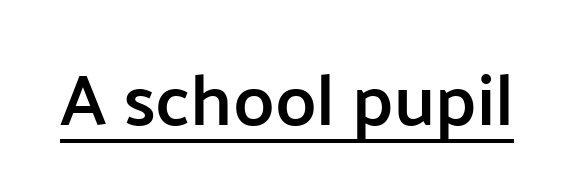
Q: Is the text bold? A: Semi-bold.
Q: Is the text italic (slanted)? A: No, it is upright.
Q: Is the typeface a serif or a sans-serif typeface? A: Sans-serif.
Q: Is the text underlined? A: Yes.
Q: Is the spacing between letters normal or unusually wide? A: Normal.
Q: Width (condensed, normal, or wide)? A: Normal.
Q: Stroke contrast? A: Low.
Q: x-height? A: Medium.
Q: Monospaced? A: No.
